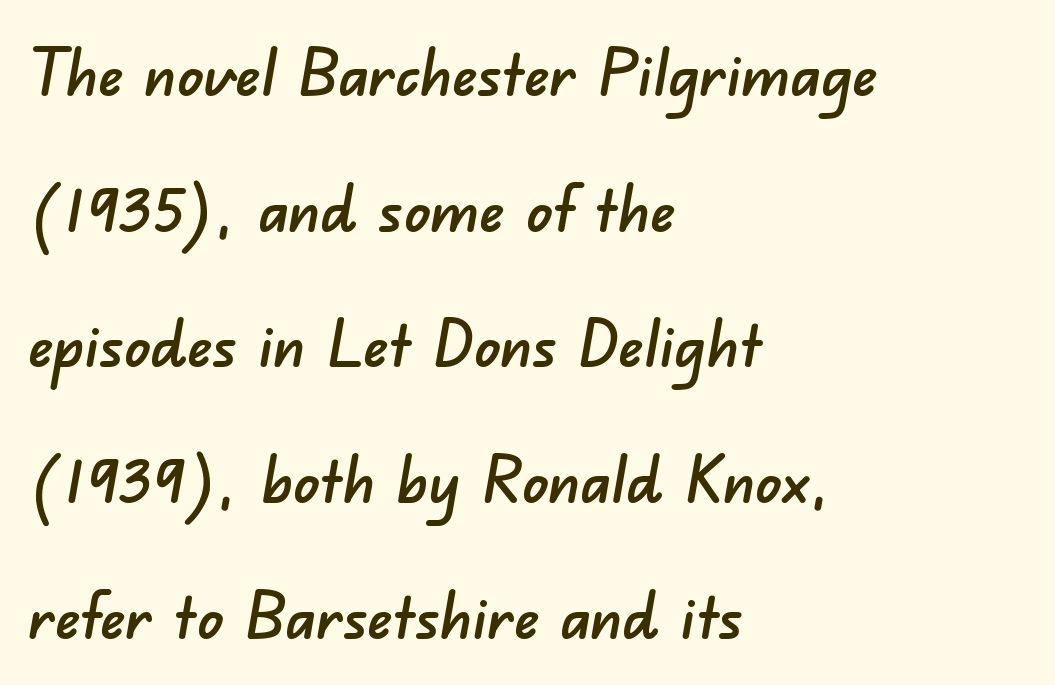
{"serif": "no", "width": "normal", "stroke_contrast": "low", "x_height": "small", "monospaced": "no", "underline": "no", "align": "left", "line_spacing": "loose", "line_spacing_ratio": 2.12, "letter_spacing": "normal", "letter_spacing_em": 0.0, "glyph_px": 64}
